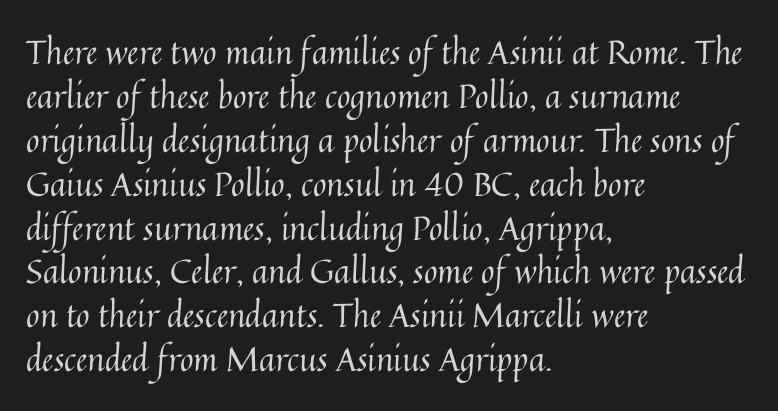
Weight: in the light-to-regular range. The type is set solid horizontally, with unmodified tracking. Beneath every word, the page is bare. Line starts are locked; line ends wander. These lines are rendered in a variable-pitch font.
